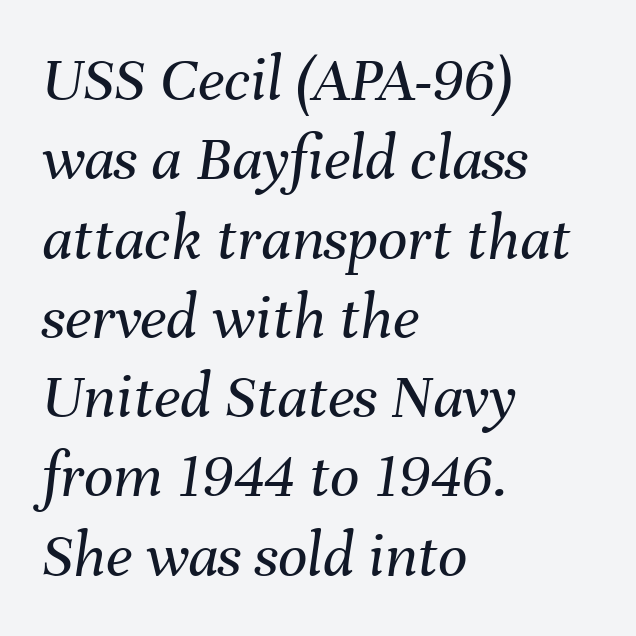
{"italic": "yes", "lean": "right", "slant_degrees": 8, "bold": "no", "weight": "regular", "width": "normal", "stroke_contrast": "medium", "x_height": "medium", "monospaced": "no", "underline": "no", "align": "left", "line_spacing_ratio": 1.22, "letter_spacing": "normal", "letter_spacing_em": 0.0, "glyph_px": 65}
